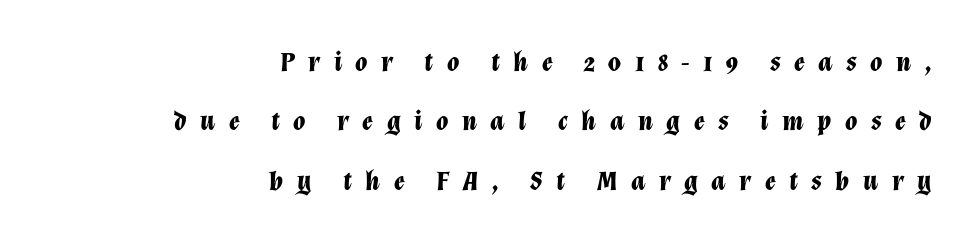
Q: Is the text bold? A: Yes.
Q: Is the text italic (slanted)? A: Yes, it leans right by about 12 degrees.
Q: Is the text underlined? A: No.
Q: How is the paragraph aligned? A: Right-aligned.
Q: Is the spacing between letters normal or unusually wide? A: Unusually wide.
Q: Is the spacing between lines tight, normal or loose? A: Loose.
Q: Width (condensed, normal, or wide)? A: Normal.
Q: Stroke contrast? A: Low.
Q: x-height? A: Medium.
Q: Monospaced? A: No.
